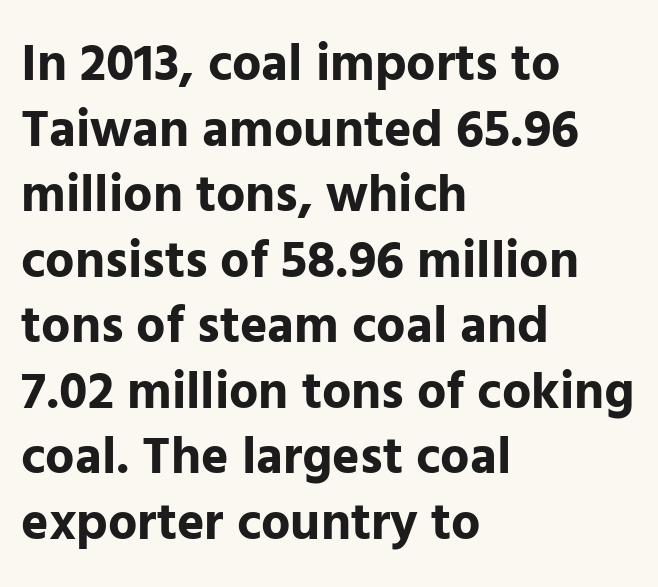
Q: Is the text bold? A: Yes.
Q: Is the text italic (slanted)? A: No, it is upright.
Q: Is the typeface a serif or a sans-serif typeface? A: Sans-serif.
Q: Is the text underlined? A: No.
Q: How is the paragraph aligned? A: Left-aligned.
Q: Is the spacing between letters normal or unusually wide? A: Normal.
Q: Is the spacing between lines tight, normal or loose? A: Normal.
Q: Width (condensed, normal, or wide)? A: Normal.
Q: Stroke contrast? A: Low.
Q: x-height? A: Medium.
Q: Monospaced? A: No.
